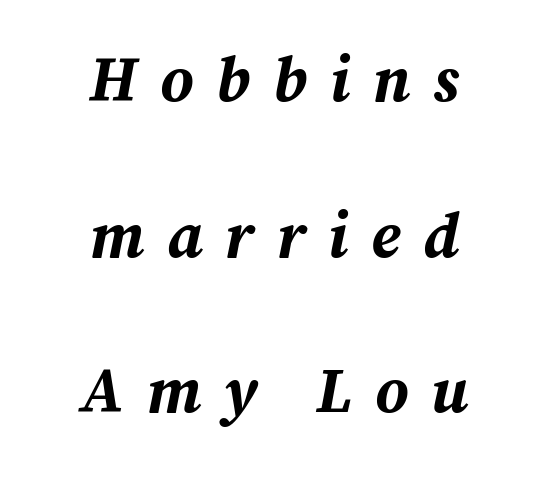
The image shows 63 px bold type, italic (leaning right); set centered, loose line spacing (2.47x), unusually wide letter spacing (+0.36 em), not underlined; medium stroke contrast and a medium x-height.
